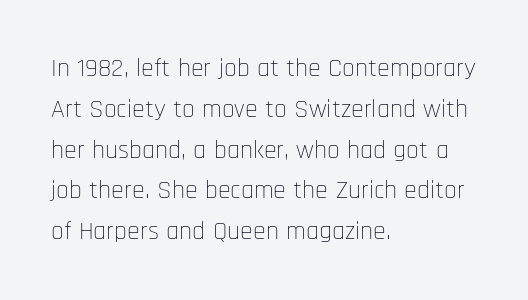
The image shows 26 px text type, upright; set left-aligned, normal line spacing (1.57x), normal letter spacing, not underlined.
